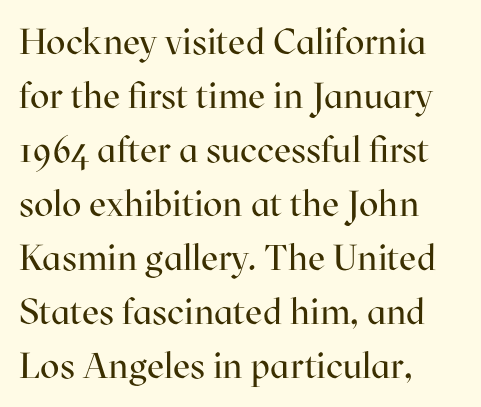
Q: Is the text bold? A: No.
Q: Is the text italic (slanted)? A: No, it is upright.
Q: Is the typeface a serif or a sans-serif typeface? A: Serif.
Q: Is the text underlined? A: No.
Q: How is the paragraph aligned? A: Left-aligned.
Q: Is the spacing between letters normal or unusually wide? A: Normal.
Q: Is the spacing between lines tight, normal or loose? A: Normal.
Q: Width (condensed, normal, or wide)? A: Normal.
Q: Stroke contrast? A: High.
Q: x-height? A: Medium.
Q: Monospaced? A: No.
